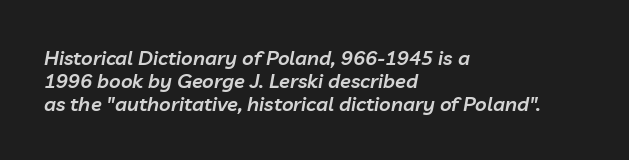
This sample trades vertical openness for compactness between lines. Underline: absent. What stands out about the letter spacing? Nothing — it is the standard amount. Caption: semibold face, moderately heavy strokes.
